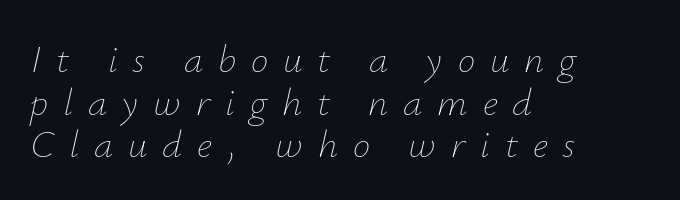
Q: Is the text bold? A: No.
Q: Is the text italic (slanted)? A: Yes, it leans right by about 12 degrees.
Q: Is the text underlined? A: No.
Q: How is the paragraph aligned? A: Left-aligned.
Q: Is the spacing between letters normal or unusually wide? A: Unusually wide.
Q: Is the spacing between lines tight, normal or loose? A: Tight.
Q: Width (condensed, normal, or wide)? A: Normal.
Q: Stroke contrast? A: Low.
Q: x-height? A: Small.
Q: Monospaced? A: No.
